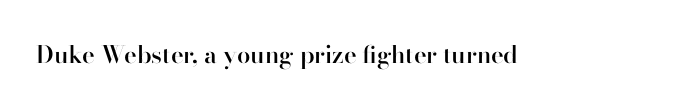
{"italic": "no", "bold": "semi", "underline": "no", "letter_spacing": "normal", "letter_spacing_em": 0.0, "glyph_px": 24}
